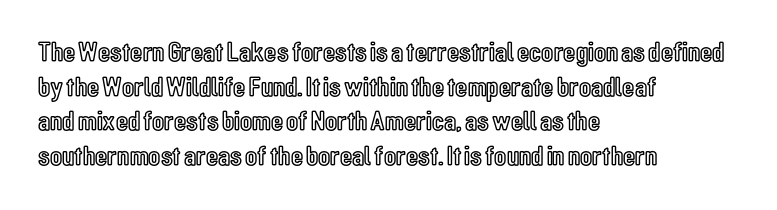
The image shows 28 px condensed type, upright; set left-aligned, line spacing 1.24x, normal letter spacing, not underlined; a medium x-height.
